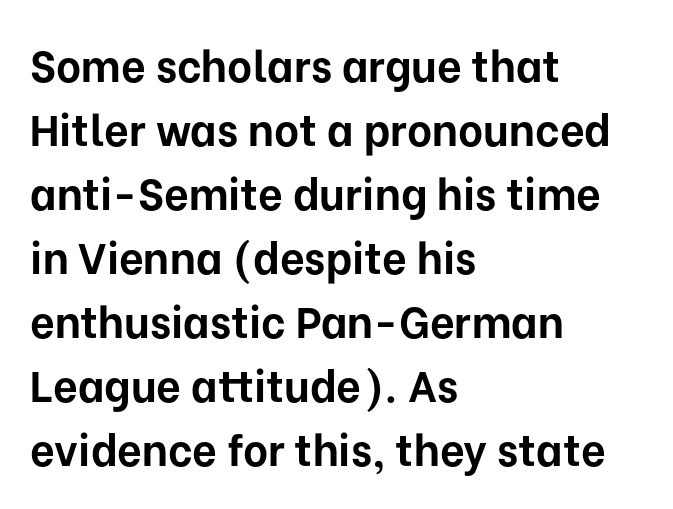
Q: Is the text bold? A: Yes.
Q: Is the text italic (slanted)? A: No, it is upright.
Q: Is the typeface a serif or a sans-serif typeface? A: Sans-serif.
Q: Is the text underlined? A: No.
Q: How is the paragraph aligned? A: Left-aligned.
Q: Is the spacing between letters normal or unusually wide? A: Normal.
Q: Is the spacing between lines tight, normal or loose? A: Normal.
Q: Width (condensed, normal, or wide)? A: Normal.
Q: Stroke contrast? A: Low.
Q: x-height? A: Medium.
Q: Monospaced? A: No.
